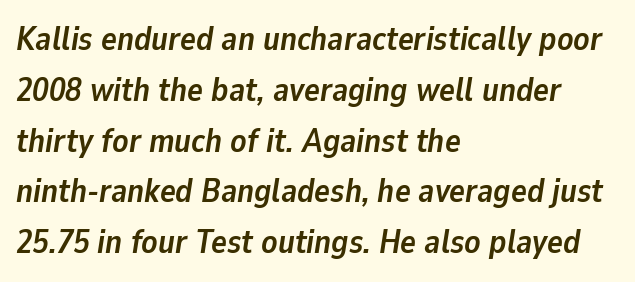
{"italic": "yes", "lean": "right", "slant_degrees": 9, "bold": "yes", "weight": "semibold", "width": "normal", "stroke_contrast": "low", "x_height": "medium", "monospaced": "no", "underline": "no", "align": "left", "line_spacing": "normal", "line_spacing_ratio": 1.54, "letter_spacing": "normal", "letter_spacing_em": 0.0, "glyph_px": 33}
